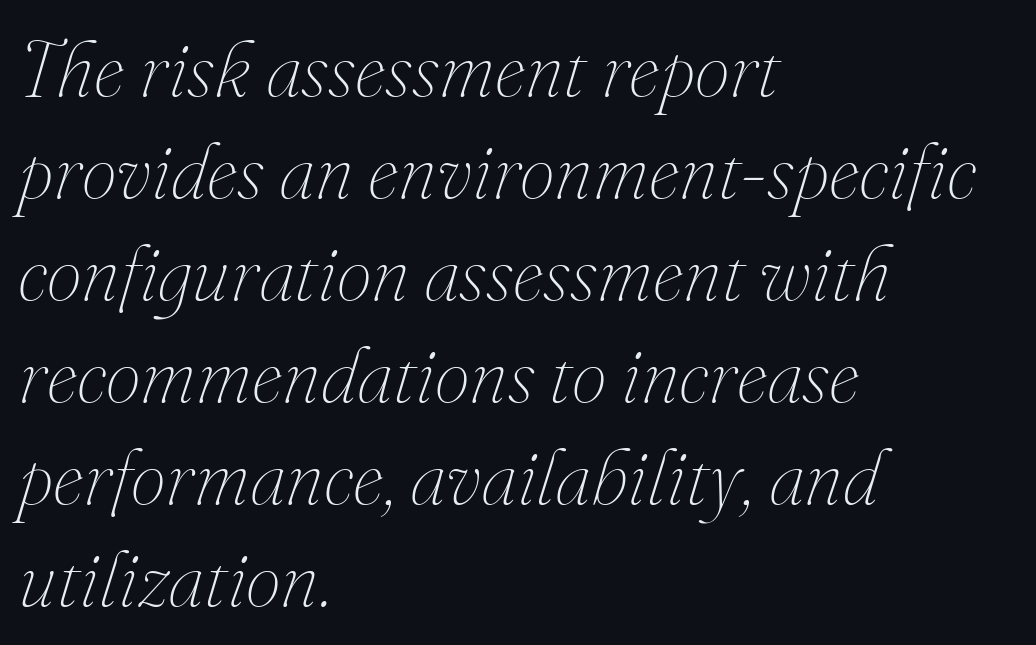
Weight class: somewhere from thin through regular. A typesetter would call this proportional, since set widths differ per character. Is the block centered? No — it sits flush against the left margin. Check the space under the baseline: it is left empty.
